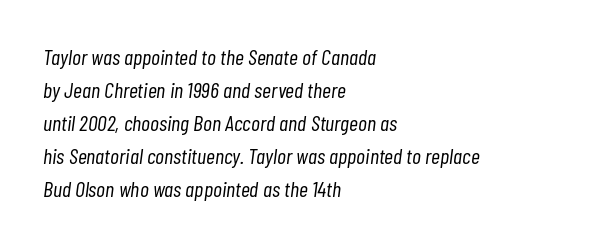
The image shows 22 px text type, italic (leaning right); set left-aligned, normal line spacing (1.5x), normal letter spacing, not underlined.
